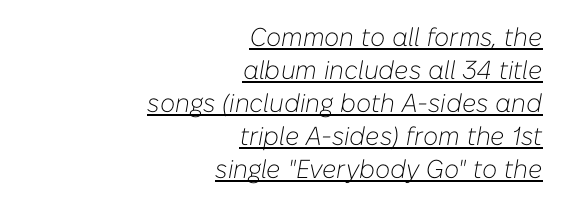
Q: Is the text bold? A: No.
Q: Is the text italic (slanted)? A: Yes, it leans right by about 10 degrees.
Q: Is the text underlined? A: Yes.
Q: How is the paragraph aligned? A: Right-aligned.
Q: Is the spacing between letters normal or unusually wide? A: Normal.
Q: Is the spacing between lines tight, normal or loose? A: Normal.
